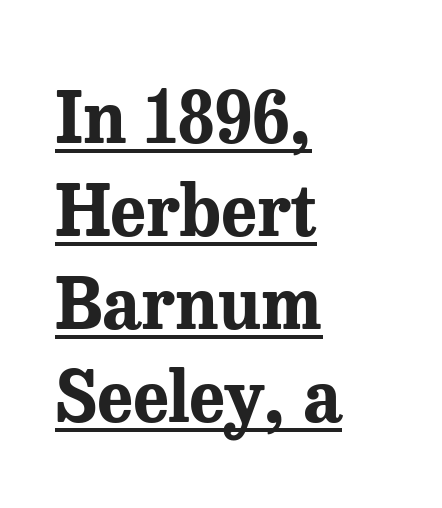
Q: Is the text bold? A: Yes.
Q: Is the text italic (slanted)? A: No, it is upright.
Q: Is the typeface a serif or a sans-serif typeface? A: Serif.
Q: Is the text underlined? A: Yes.
Q: How is the paragraph aligned? A: Left-aligned.
Q: Is the spacing between letters normal or unusually wide? A: Normal.
Q: Is the spacing between lines tight, normal or loose? A: Normal.
Q: Width (condensed, normal, or wide)? A: Normal.
Q: Stroke contrast? A: Medium.
Q: x-height? A: Medium.
Q: Monospaced? A: No.
